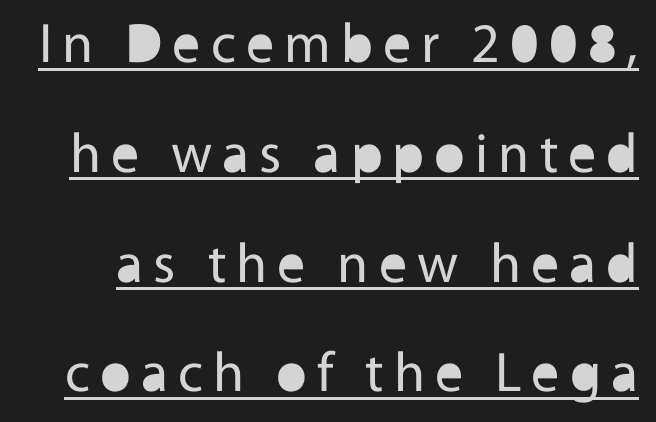
Q: Is the text bold? A: No.
Q: Is the text italic (slanted)? A: No, it is upright.
Q: Is the typeface a serif or a sans-serif typeface? A: Sans-serif.
Q: Is the text underlined? A: Yes.
Q: Is the spacing between lines tight, normal or loose? A: Loose.
Q: Width (condensed, normal, or wide)? A: Normal.
Q: x-height? A: Medium.
Q: Monospaced? A: No.
